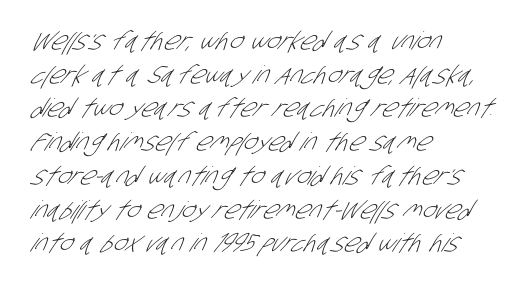
The image shows 25 px text type; set left-aligned, normal line spacing (1.35x), normal letter spacing, not underlined.
